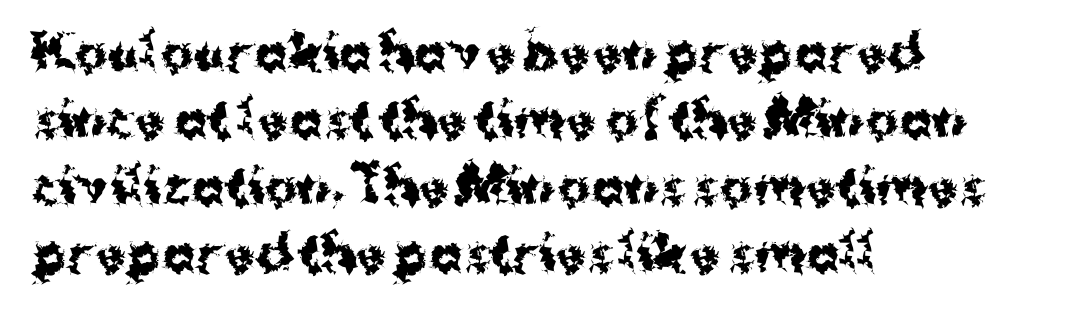
Stroke thickness is high; the sample reads as a true bold. Baseline-to-baseline distance is the conventional proportion of letter height. The face used here is rendered with its standard letterfit. Visually the block forms a straight wall on the left and a jagged coastline on the right. This is sans-serif lettering, the kind often seen on screens and signage. The axis of the letterforms is exactly vertical.
